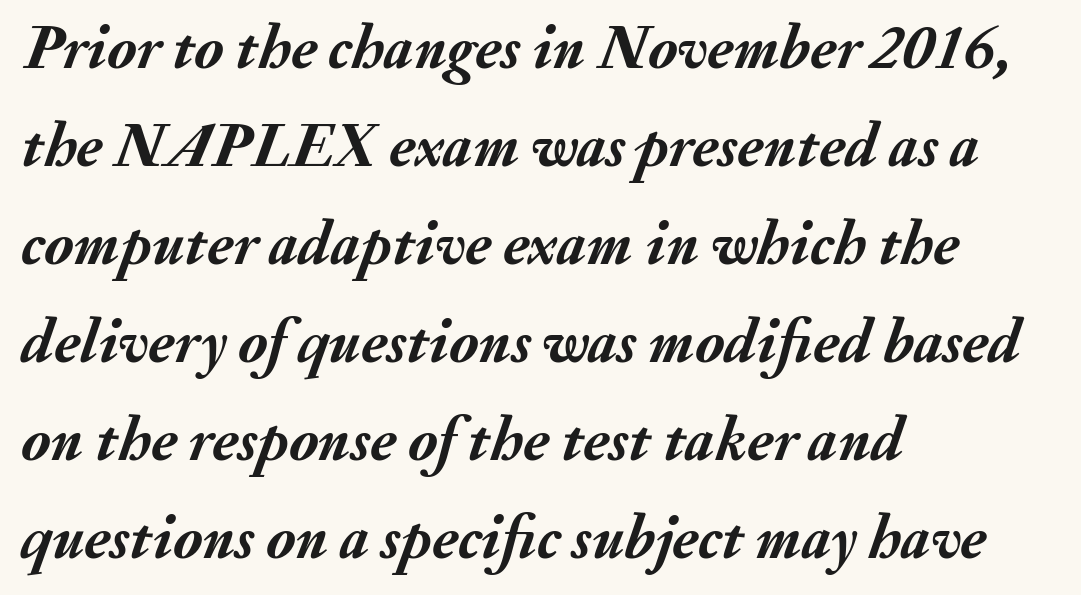
The image shows 62 px semibold type, italic (leaning right); set left-aligned, normal line spacing (1.58x), normal letter spacing, not underlined; medium stroke contrast and a small x-height.
